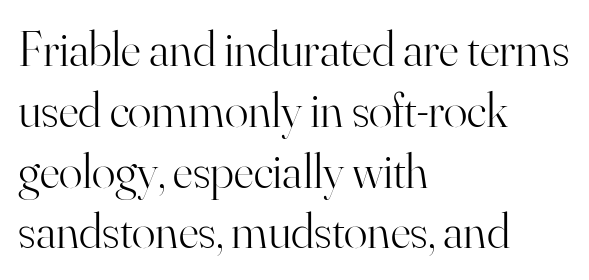
Spacing verdict: proportional, widths tailored to each character. Honestly, the letter spacing is just normal — you wouldn't notice it. To sum up the face: it has serifs. Leftover space on each line is placed entirely after the last word. The letterforms sit at book weight or below.
